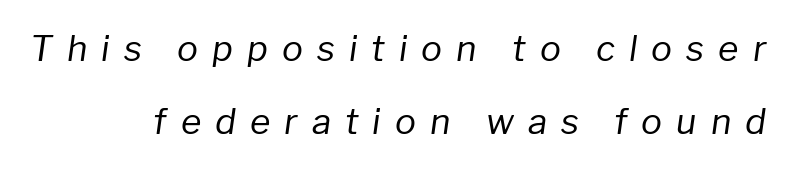
Stem width sits at or under what a default text font uses. Widely set lines give the paragraph a tall, airy silhouette. Tracking value appears strongly positive — letters spread wide. Quick note: italic. Descenders are the only things crossing below the line. Is the block centered? No — it sits flush against the right margin.
